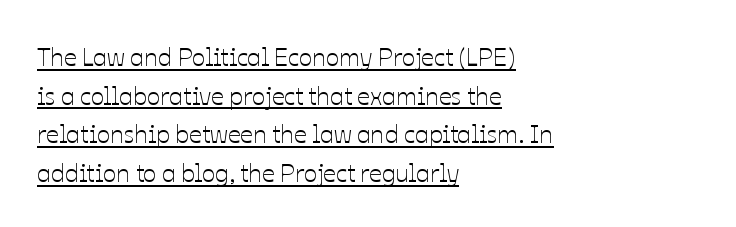
Q: Is the text italic (slanted)? A: No, it is upright.
Q: Is the text underlined? A: Yes.
Q: How is the paragraph aligned? A: Left-aligned.
Q: Is the spacing between letters normal or unusually wide? A: Normal.
Q: Is the spacing between lines tight, normal or loose? A: Normal.
